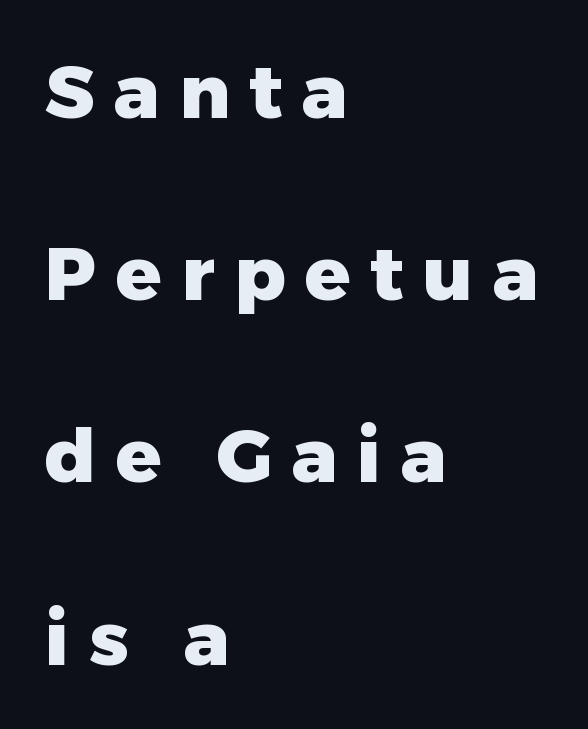
The image shows 75 px heavy sans-serif type, upright; set left-aligned, loose line spacing (2.43x), unusually wide letter spacing (+0.26 em), not underlined; low stroke contrast and a medium x-height.
